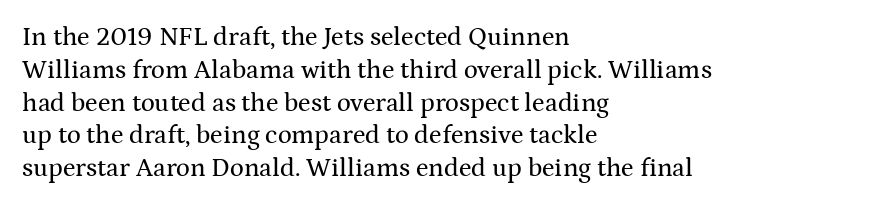
Q: Is the text italic (slanted)? A: No, it is upright.
Q: Is the text underlined? A: No.
Q: How is the paragraph aligned? A: Left-aligned.
Q: Is the spacing between letters normal or unusually wide? A: Normal.
Q: Is the spacing between lines tight, normal or loose? A: Normal.
